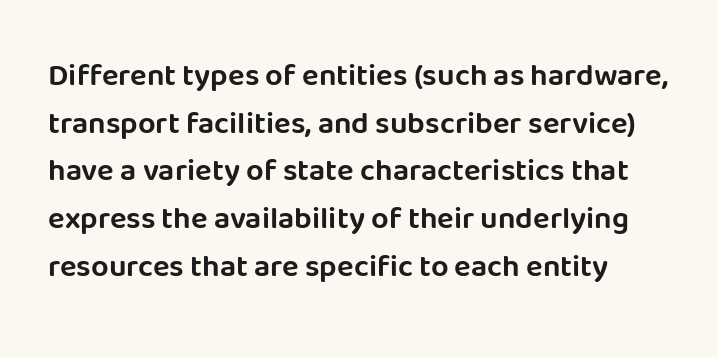
Q: Is the text italic (slanted)? A: No, it is upright.
Q: Is the typeface a serif or a sans-serif typeface? A: Sans-serif.
Q: Is the text underlined? A: No.
Q: Is the spacing between letters normal or unusually wide? A: Normal.
Q: Is the spacing between lines tight, normal or loose? A: Normal.
Q: Width (condensed, normal, or wide)? A: Normal.
Q: Stroke contrast? A: Low.
Q: x-height? A: Large.
Q: Monospaced? A: No.
